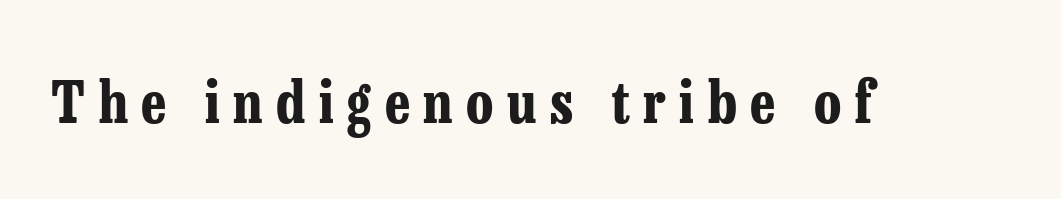
Heavy, bold letterforms. Check the space under the baseline: it is left empty. It's the straight-up-and-down kind of type. The face used here is seriffed, in the tradition of book romans.
